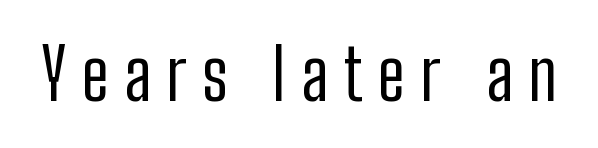
The image shows 70 px regular-weight, condensed sans-serif type, upright; set unusually wide letter spacing (+0.22 em), not underlined; low stroke contrast and a medium x-height.
